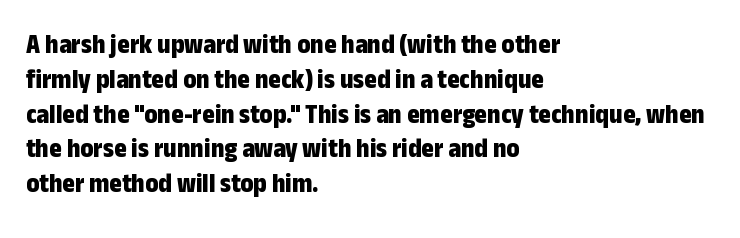
The words here are not underlined. Style check: upright. Typesetter's note: full bold, strokes at maximum text heaviness. Left-aligned paragraph, ragged on the right. One glance says typical: line gaps are just what's usual. Look at the tracking — it's just the regular setting, nothing added.
